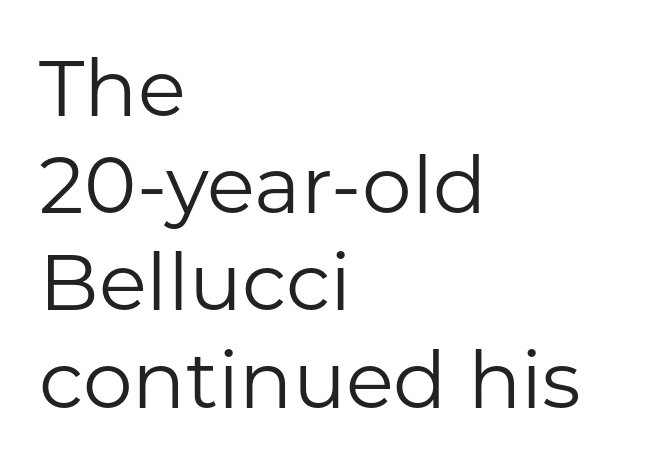
The image shows 79 px regular-weight sans-serif type, upright; set left-aligned, line spacing 1.23x, normal letter spacing, not underlined; low stroke contrast and a medium x-height.
